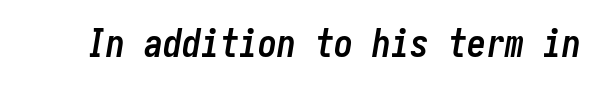
The image shows 38 px semibold, condensed type, italic (leaning right); set normal letter spacing, not underlined; low stroke contrast and a medium x-height.
